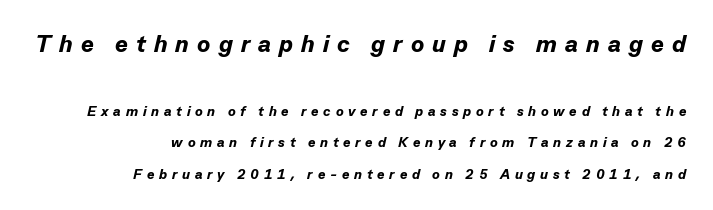
The image shows 24 px bold type, italic (leaning right); set right-aligned, loose line spacing (2.27x), unusually wide letter spacing (+0.34 em), not underlined; the first (top) block is 1.71x larger.
